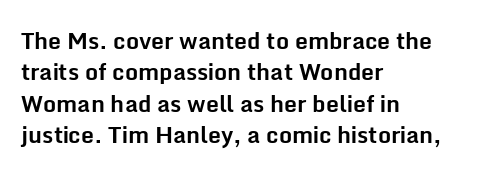
The image shows 23 px bold type, upright; set left-aligned, normal line spacing (1.36x), normal letter spacing, not underlined.
